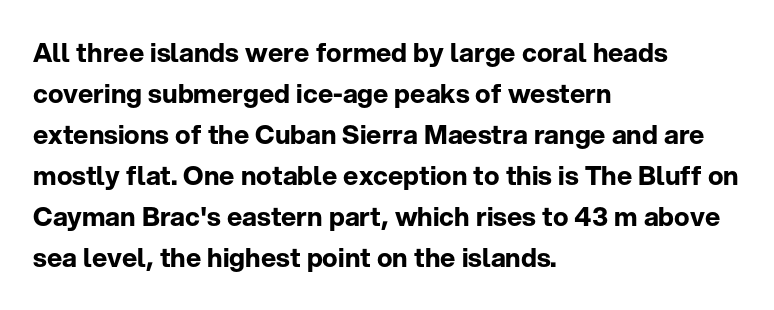
The image shows 26 px bold type, upright; set left-aligned, normal line spacing (1.58x), normal letter spacing, not underlined.
